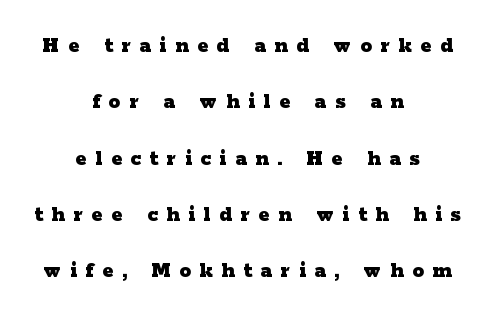
Q: Is the text bold? A: Yes.
Q: Is the text italic (slanted)? A: No, it is upright.
Q: Is the text underlined? A: No.
Q: How is the paragraph aligned? A: Centered.
Q: Is the spacing between letters normal or unusually wide? A: Unusually wide.
Q: Is the spacing between lines tight, normal or loose? A: Loose.
